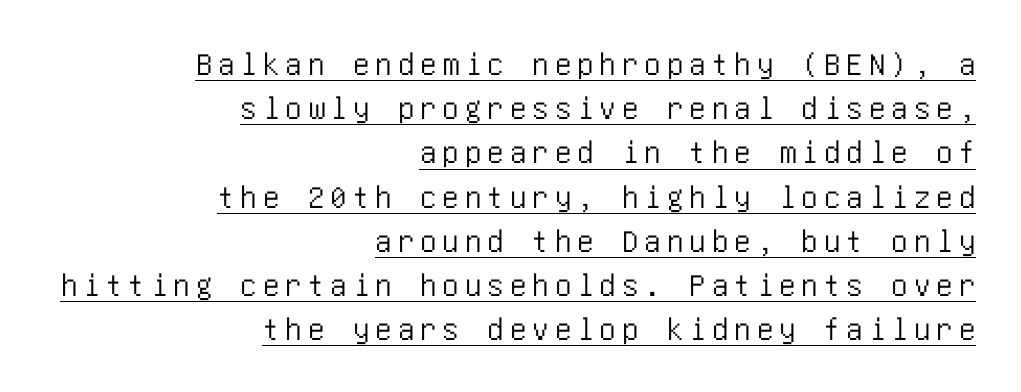
{"serif": "no", "italic": "no", "width": "condensed", "stroke_contrast": "low", "x_height": "large", "underline": "yes", "align": "right", "line_spacing": "normal", "line_spacing_ratio": 1.34, "glyph_px": 33}
